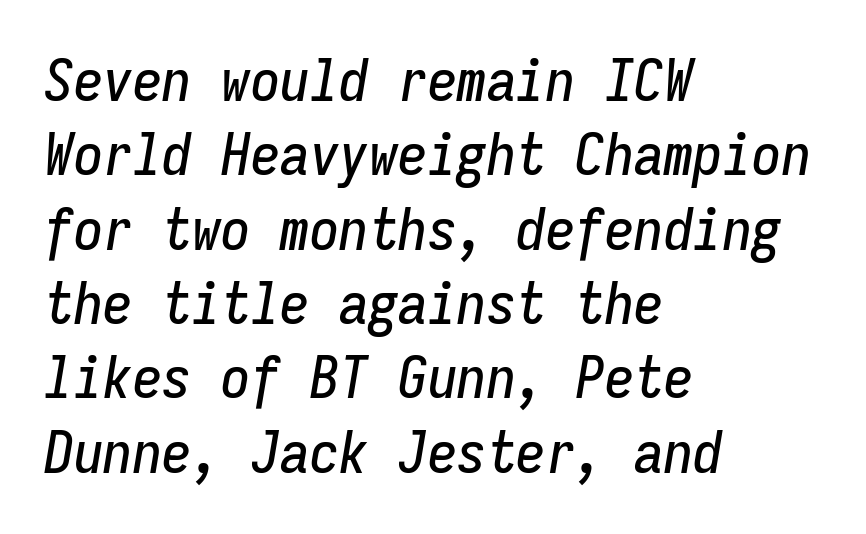
The image shows 59 px condensed type, italic (leaning right), monospaced; set left-aligned, normal line spacing (1.26x), normal letter spacing, not underlined; low stroke contrast and a medium x-height.
